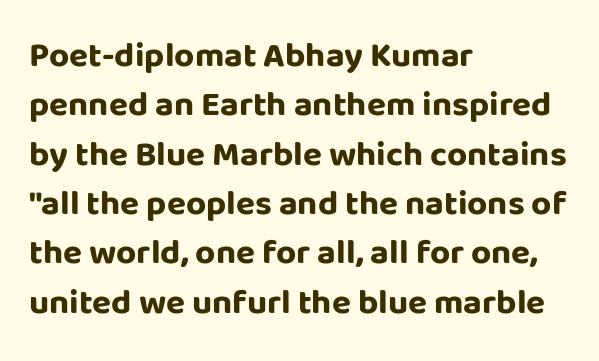
The image shows 35 px bold sans-serif type, upright; set left-aligned, normal line spacing (1.41x), normal letter spacing, not underlined; low stroke contrast and a large x-height.
